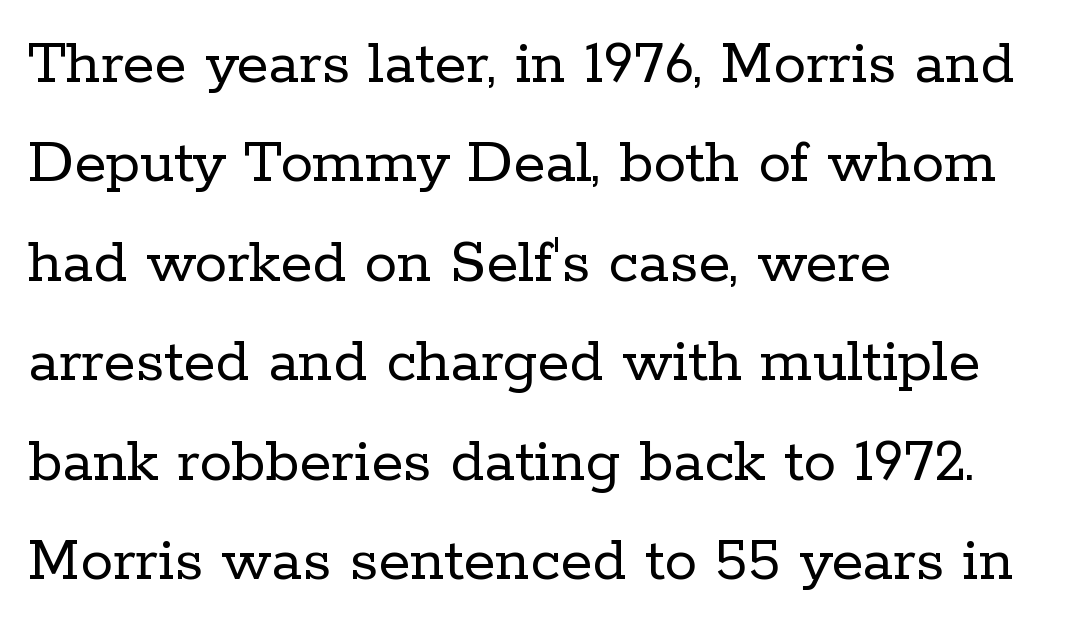
The image shows 65 px regular-weight serif type, upright; set left-aligned, normal line spacing (1.53x), normal letter spacing, not underlined; low stroke contrast and a medium x-height.
